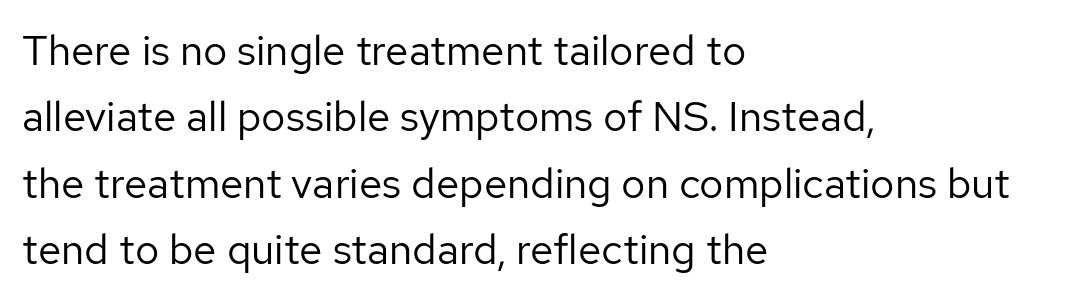
{"serif": "no", "italic": "no", "bold": "no", "weight": "regular", "width": "normal", "stroke_contrast": "low", "x_height": "medium", "monospaced": "no", "underline": "no", "align": "left", "line_spacing": "normal", "line_spacing_ratio": 1.58, "letter_spacing": "normal", "letter_spacing_em": 0.0, "glyph_px": 42}
